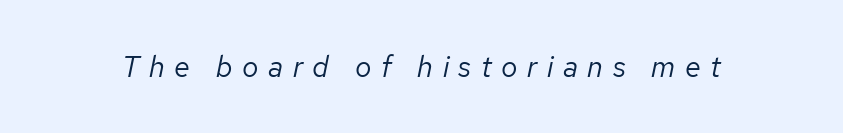
{"italic": "yes", "lean": "right", "slant_degrees": 12, "bold": "no", "weight": "regular", "width": "normal", "stroke_contrast": "low", "x_height": "medium", "monospaced": "no", "underline": "no", "letter_spacing": "wide", "letter_spacing_em": 0.33, "glyph_px": 29}
